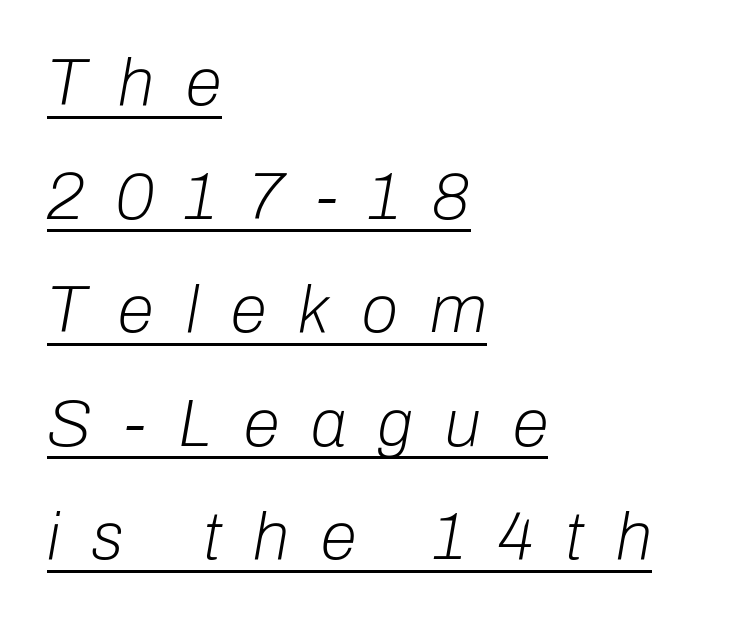
The image shows 66 px light type, italic (leaning right); set left-aligned, line spacing 1.72x, unusually wide letter spacing (+0.49 em), underlined; low stroke contrast and a medium x-height.
